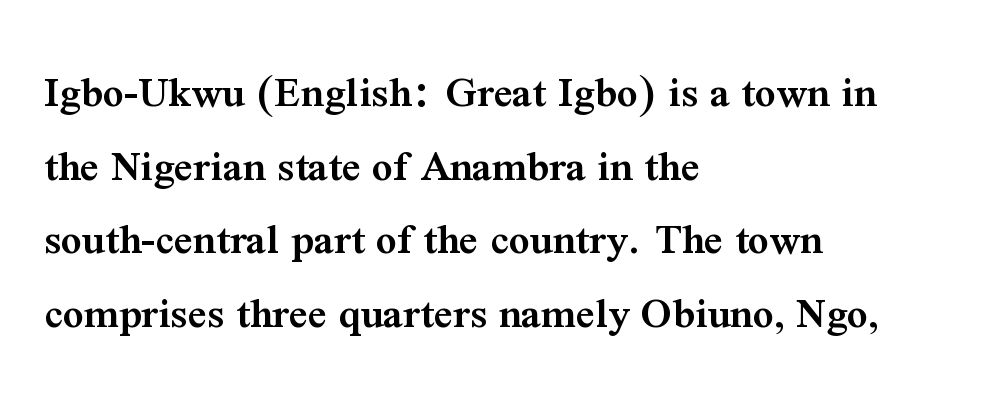
Q: Is the text bold? A: Semi-bold.
Q: Is the text italic (slanted)? A: No, it is upright.
Q: Is the typeface a serif or a sans-serif typeface? A: Serif.
Q: Is the text underlined? A: No.
Q: How is the paragraph aligned? A: Left-aligned.
Q: Is the spacing between letters normal or unusually wide? A: Normal.
Q: Is the spacing between lines tight, normal or loose? A: Normal.
Q: Width (condensed, normal, or wide)? A: Normal.
Q: Stroke contrast? A: Medium.
Q: x-height? A: Medium.
Q: Monospaced? A: No.
